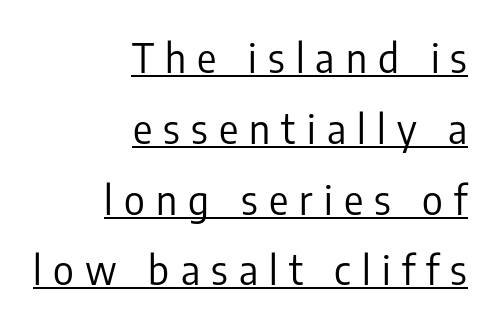
Q: Is the text bold? A: No.
Q: Is the text italic (slanted)? A: No, it is upright.
Q: Is the typeface a serif or a sans-serif typeface? A: Sans-serif.
Q: Is the text underlined? A: Yes.
Q: How is the paragraph aligned? A: Right-aligned.
Q: Is the spacing between letters normal or unusually wide? A: Unusually wide.
Q: Width (condensed, normal, or wide)? A: Condensed.
Q: Stroke contrast? A: Low.
Q: x-height? A: Medium.
Q: Monospaced? A: No.
